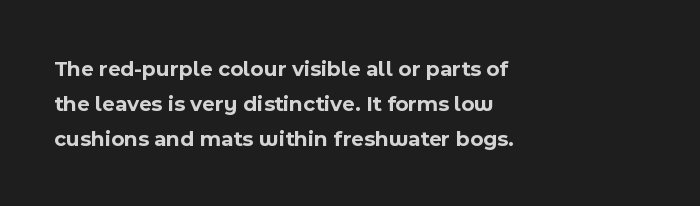
{"italic": "no", "bold": "yes", "underline": "no", "align": "left", "line_spacing": "normal", "line_spacing_ratio": 1.59, "letter_spacing": "normal", "letter_spacing_em": 0.0, "glyph_px": 22}
